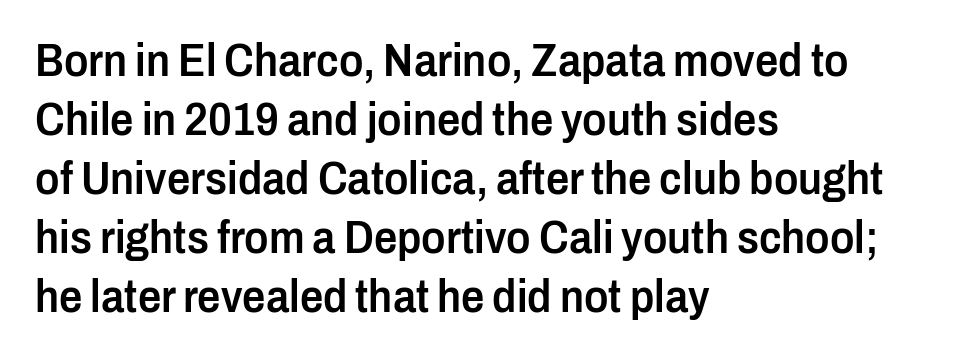
The image shows 46 px semibold, condensed sans-serif type, upright; set left-aligned, normal line spacing (1.28x), normal letter spacing, not underlined; low stroke contrast and a medium x-height.
